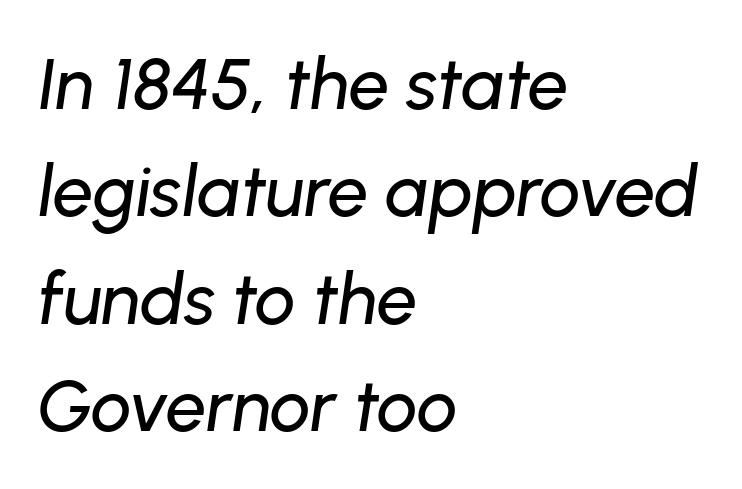
Q: Is the text italic (slanted)? A: Yes, it leans right by about 8 degrees.
Q: Is the text underlined? A: No.
Q: How is the paragraph aligned? A: Left-aligned.
Q: Is the spacing between letters normal or unusually wide? A: Normal.
Q: Is the spacing between lines tight, normal or loose? A: Normal.
Q: Width (condensed, normal, or wide)? A: Normal.
Q: Stroke contrast? A: Low.
Q: x-height? A: Medium.
Q: Monospaced? A: No.
